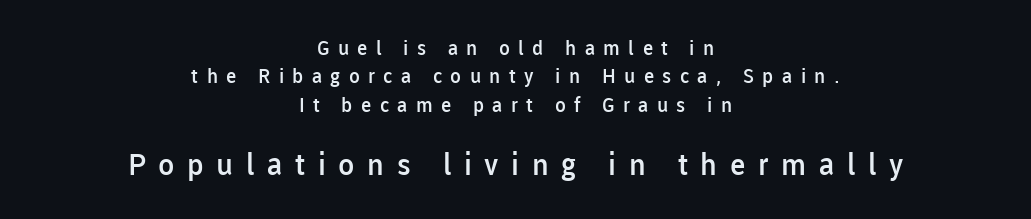
{"serif": "no", "italic": "no", "bold": "semi", "weight": "semibold", "width": "normal", "stroke_contrast": "low", "x_height": "medium", "monospaced": "no", "underline": "no", "align": "center", "line_spacing": "normal", "line_spacing_ratio": 1.42, "letter_spacing": "wide", "letter_spacing_em": 0.42, "larger_block": "second", "size_ratio": 1.5, "glyph_px": 30}
